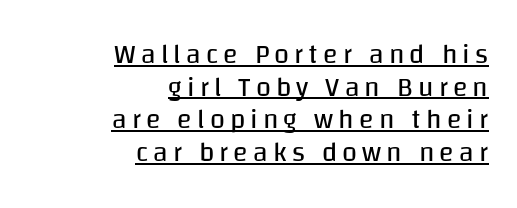
Underlined type. Where is the straight margin? On the right. Rendered with straight, roman letterforms. Letters have the restrained weight of plain body copy at most.
